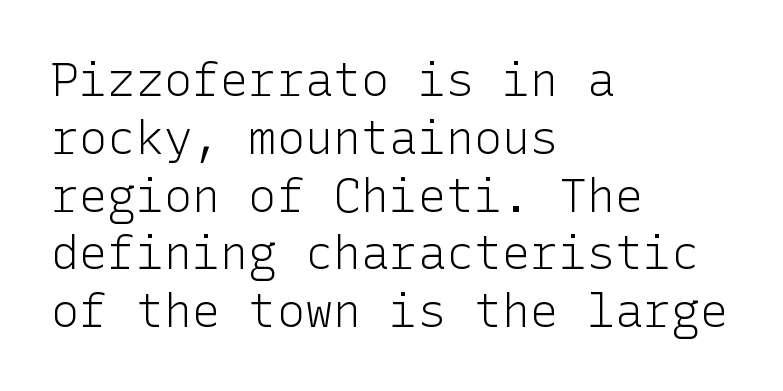
Nobody drew a line under any word here. To sum up the face: it is a sans, with no serifs. Unbolded letterforms with no extra heft. Standard letterfit; no display-style spreading of the glyphs.
